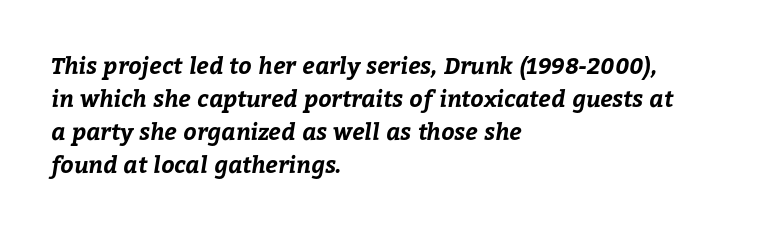
Q: Is the text bold? A: Yes.
Q: Is the text underlined? A: No.
Q: How is the paragraph aligned? A: Left-aligned.
Q: Is the spacing between letters normal or unusually wide? A: Normal.
Q: Is the spacing between lines tight, normal or loose? A: Normal.
